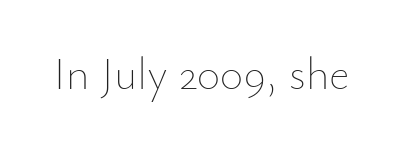
The image shows 45 px thin type, upright; set normal letter spacing, not underlined; low stroke contrast and a small x-height.
